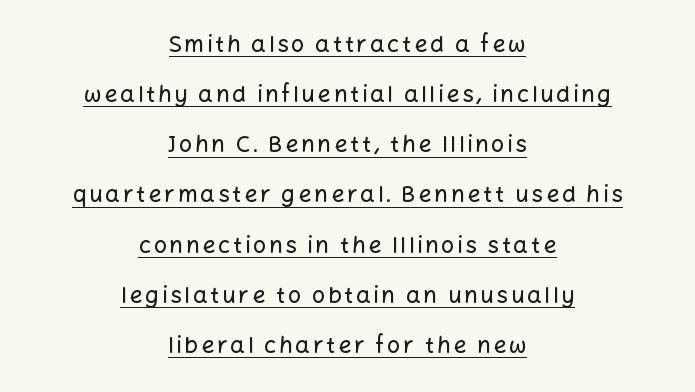
The typesetter has applied underlining to the passage shown. Ascenders rise straight up at ninety degrees. This block would shrink considerably if given ordinary leading; it's expanded now. Does the copy run flush right? No — it is centered line by line.
